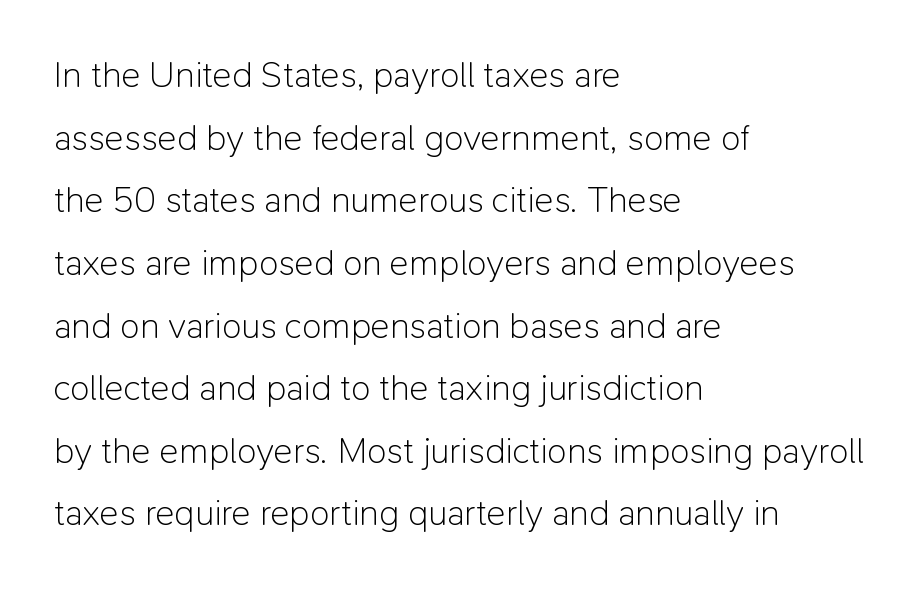
Proportional: the letters do not fall into vertical columns. Every row of glyphs begins at an identical x-position on the left. Is this a heavy cut? Hardly; it is regular or lighter. Underlining? Definitely not there. How are the letters spaced? Ordinarily, with no added tracking.
